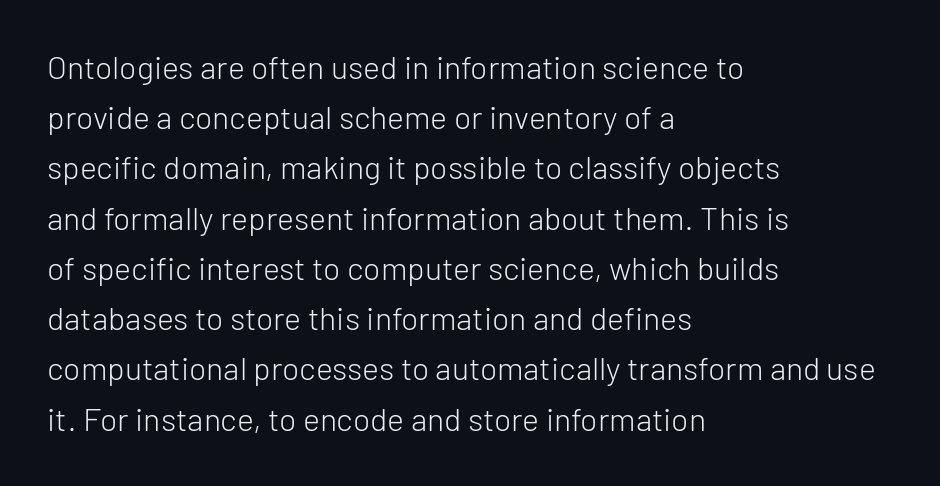
{"serif": "no", "italic": "no", "bold": "no", "weight": "light", "width": "normal", "stroke_contrast": "low", "x_height": "medium", "monospaced": "no", "underline": "no", "align": "left", "line_spacing": "normal", "line_spacing_ratio": 1.57, "letter_spacing": "normal", "letter_spacing_em": 0.0, "glyph_px": 32}
